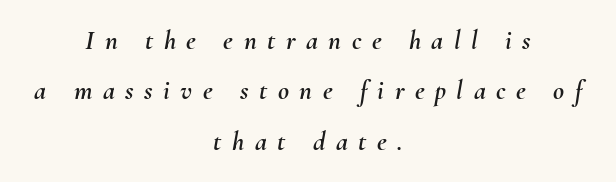
Q: Is the text italic (slanted)? A: Yes, it leans right by about 10 degrees.
Q: Is the text underlined? A: No.
Q: How is the paragraph aligned? A: Centered.
Q: Is the spacing between letters normal or unusually wide? A: Unusually wide.
